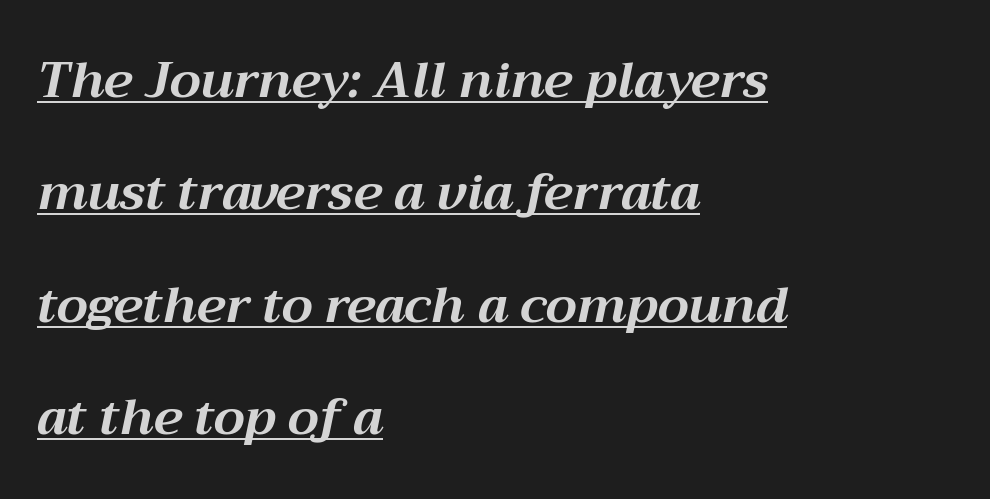
The image shows 50 px bold type, italic (leaning right); set left-aligned, loose line spacing (2.25x), normal letter spacing, underlined; medium stroke contrast and a medium x-height.
